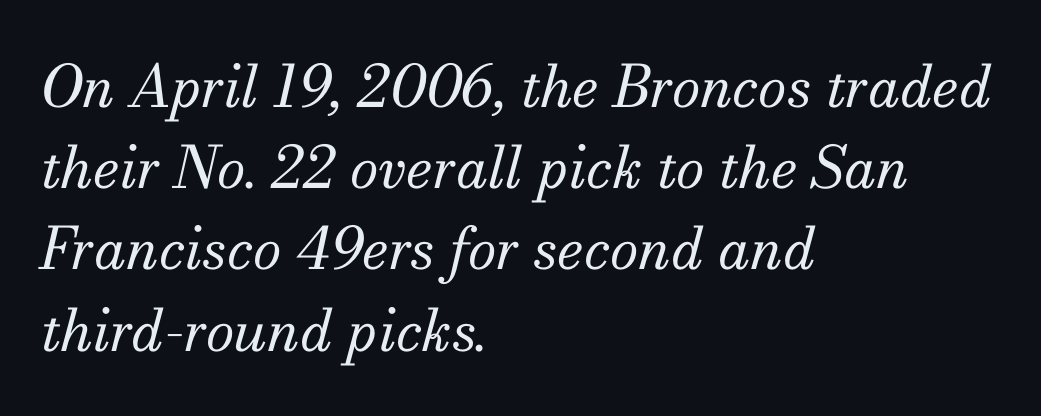
{"serif": "yes", "italic": "yes", "lean": "right", "slant_degrees": 13, "bold": "no", "weight": "regular", "width": "normal", "stroke_contrast": "medium", "x_height": "small", "monospaced": "no", "underline": "no", "align": "left", "line_spacing": "normal", "line_spacing_ratio": 1.4, "letter_spacing": "normal", "letter_spacing_em": 0.0, "glyph_px": 58}
